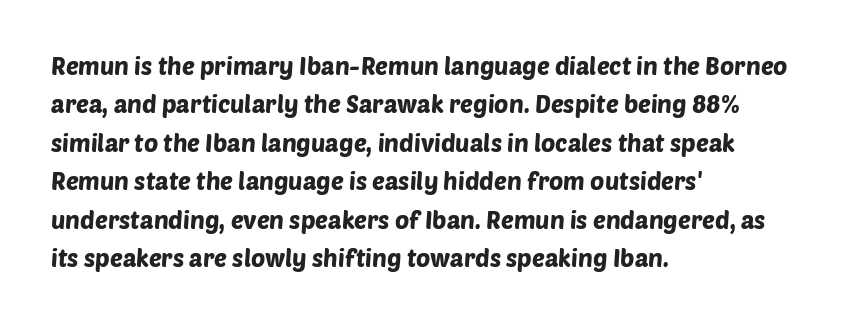
{"underline": "no", "align": "left", "line_spacing": "normal", "line_spacing_ratio": 1.6, "letter_spacing": "normal", "letter_spacing_em": 0.0, "glyph_px": 24}
